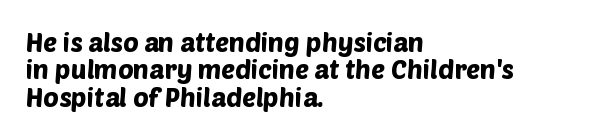
The image shows 26 px text type; set left-aligned, tight line spacing (1.05x), normal letter spacing, not underlined.
